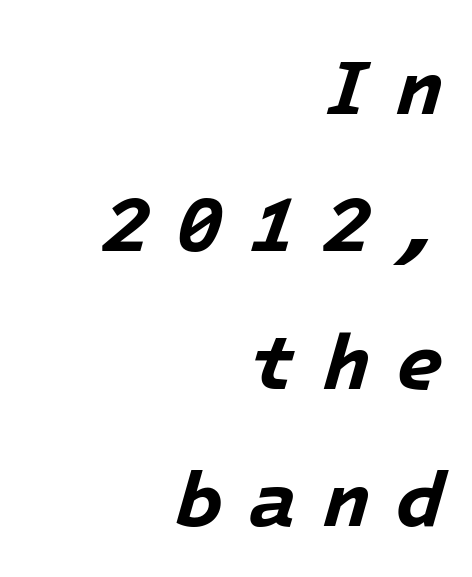
Q: Is the text bold? A: Yes.
Q: Is the text italic (slanted)? A: Yes, it leans right by about 16 degrees.
Q: Is the text underlined? A: No.
Q: How is the paragraph aligned? A: Right-aligned.
Q: Is the spacing between letters normal or unusually wide? A: Unusually wide.
Q: Width (condensed, normal, or wide)? A: Normal.
Q: Stroke contrast? A: Low.
Q: x-height? A: Medium.
